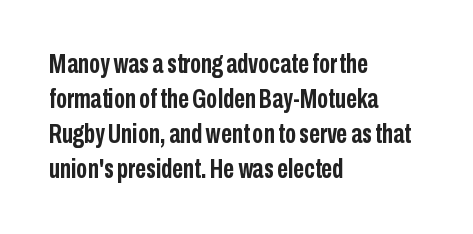
Q: Is the text bold? A: Yes.
Q: Is the text italic (slanted)? A: No, it is upright.
Q: Is the text underlined? A: No.
Q: How is the paragraph aligned? A: Left-aligned.
Q: Is the spacing between letters normal or unusually wide? A: Normal.
Q: Is the spacing between lines tight, normal or loose? A: Normal.
